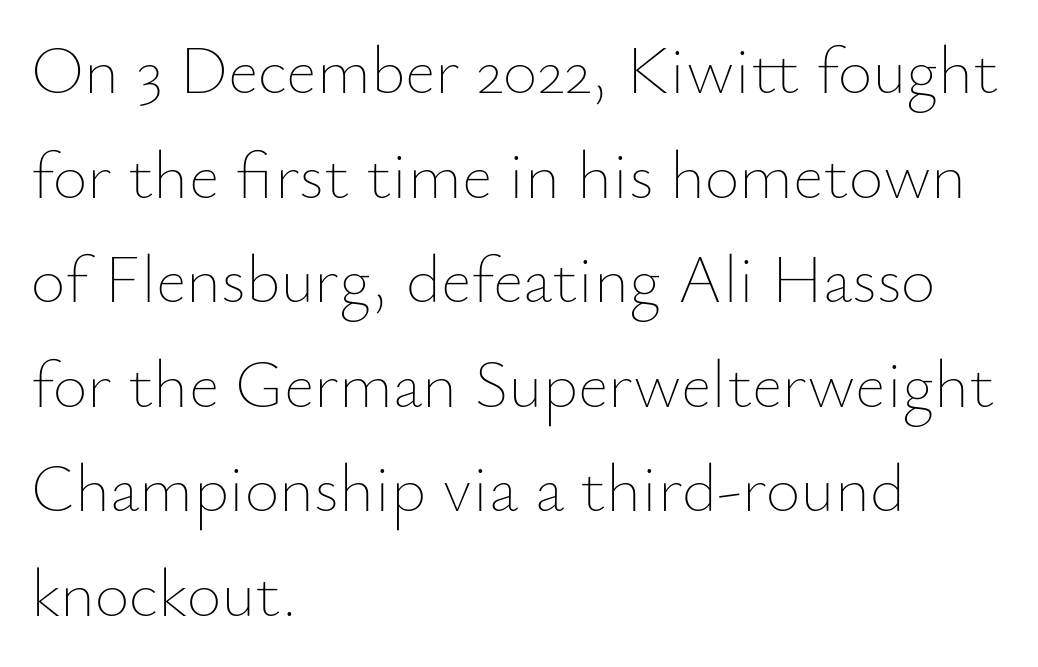
Is the type heavy? It reads as light-to-regular instead. Visually the block forms a straight wall on the left and a jagged coastline on the right. Here the designer chose a conventional face with non-uniform glyph widths. Words float on clear page, feet unadorned. Compared with typical body copy, the letter spacing here is the same.
